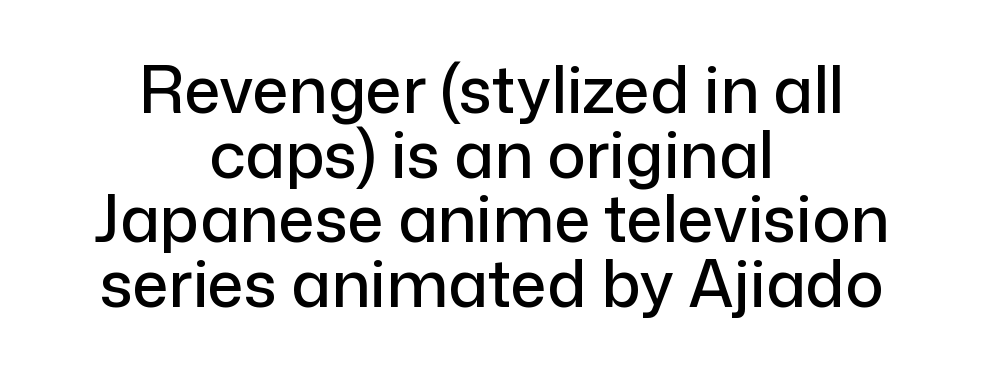
{"serif": "no", "italic": "no", "width": "normal", "stroke_contrast": "low", "x_height": "medium", "monospaced": "no", "underline": "no", "align": "center", "line_spacing": "tight", "line_spacing_ratio": 1.01, "letter_spacing": "normal", "letter_spacing_em": 0.0, "glyph_px": 64}
